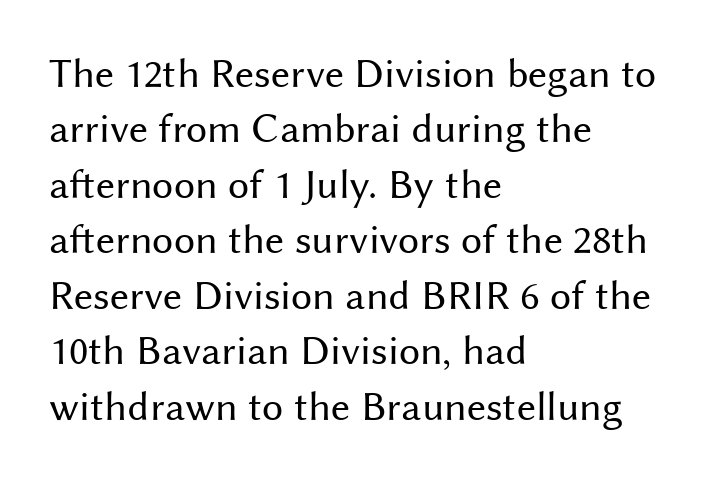
The image shows 42 px regular-weight sans-serif type, upright; set left-aligned, normal line spacing (1.32x), normal letter spacing, not underlined; medium stroke contrast and a medium x-height.
